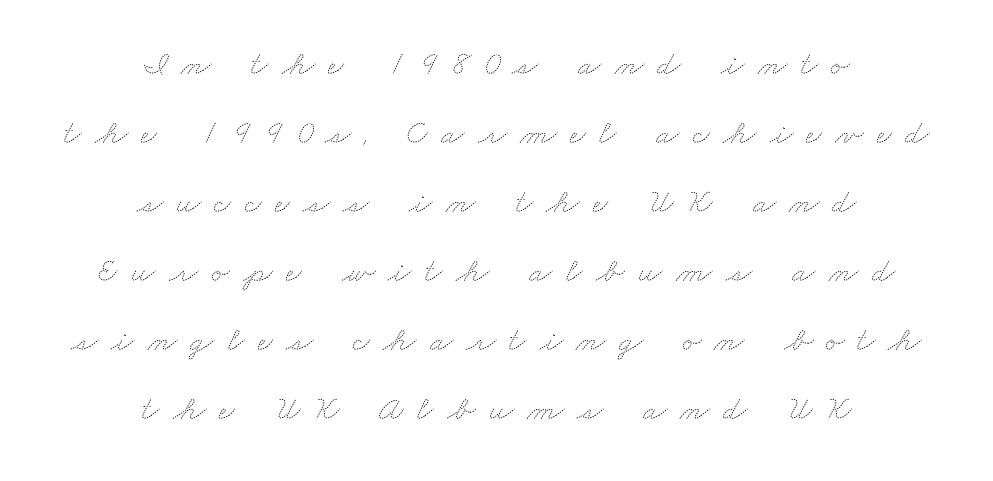
Q: Is the text bold? A: No.
Q: Is the text underlined? A: No.
Q: How is the paragraph aligned? A: Centered.
Q: Is the spacing between letters normal or unusually wide? A: Unusually wide.
Q: Is the spacing between lines tight, normal or loose? A: Loose.
Q: Width (condensed, normal, or wide)? A: Wide.
Q: Stroke contrast? A: Medium.
Q: x-height? A: Small.
Q: Monospaced? A: No.
